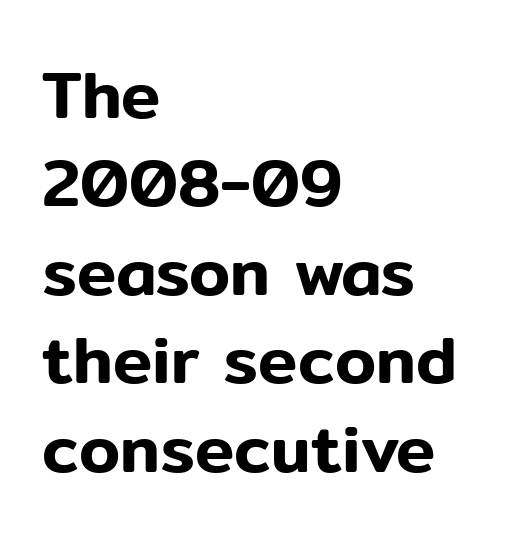
Is the letter spacing exaggerated? No — it looks like the ordinary default. The baseline area is clear. The text was rendered using a sans face with plain stroke endings. Notice how the passage keeps a crisp vertical edge on the left only.
